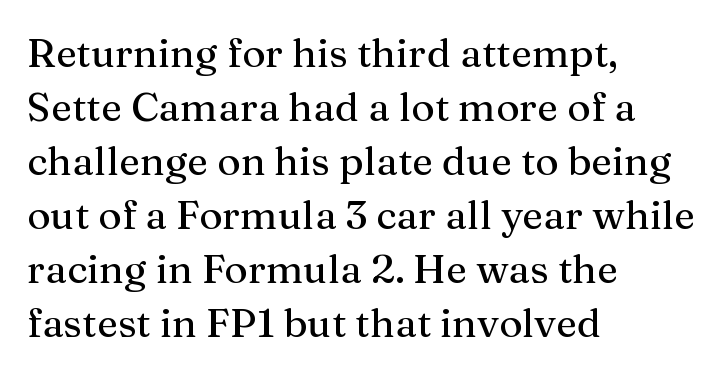
Rows of type keep a routine distance in the vertical direction. Caption: standard tracking, unaltered. You could not count columns in this text — the font is proportionally spaced. A bare baseline throughout the passage.
